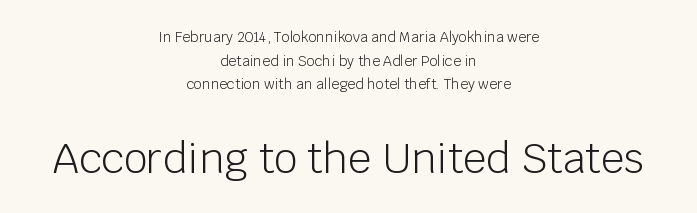
{"serif": "no", "italic": "no", "bold": "no", "weight": "light", "width": "normal", "stroke_contrast": "low", "x_height": "large", "monospaced": "no", "underline": "no", "align": "center", "line_spacing": "normal", "line_spacing_ratio": 1.69, "letter_spacing": "normal", "letter_spacing_em": 0.0, "larger_block": "second", "size_ratio": 2.93, "glyph_px": 41}
